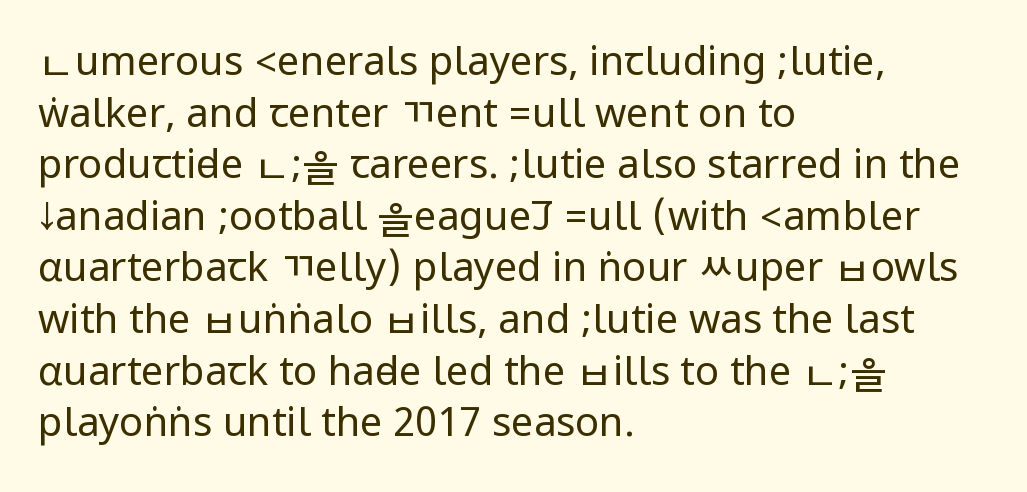
{"serif": "no", "italic": "no", "bold": "no", "weight": "regular", "width": "condensed", "stroke_contrast": "low", "underline": "no", "align": "left", "line_spacing": "normal", "line_spacing_ratio": 1.29, "letter_spacing": "normal", "letter_spacing_em": 0.0, "glyph_px": 40}
